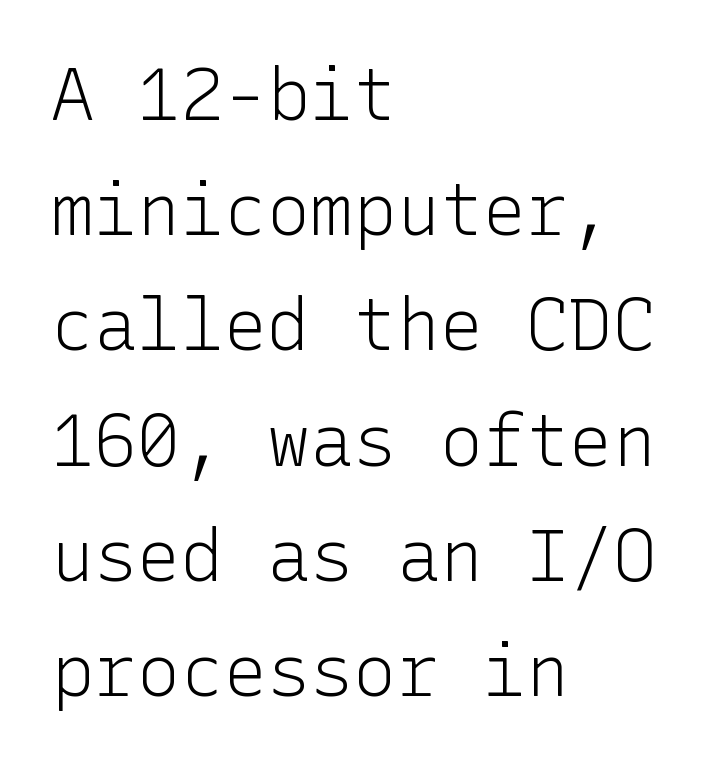
{"serif": "no", "italic": "no", "bold": "no", "weight": "light", "width": "normal", "stroke_contrast": "low", "x_height": "medium", "underline": "no", "align": "left", "line_spacing": "normal", "line_spacing_ratio": 1.6, "letter_spacing": "normal", "letter_spacing_em": 0.0, "glyph_px": 72}
